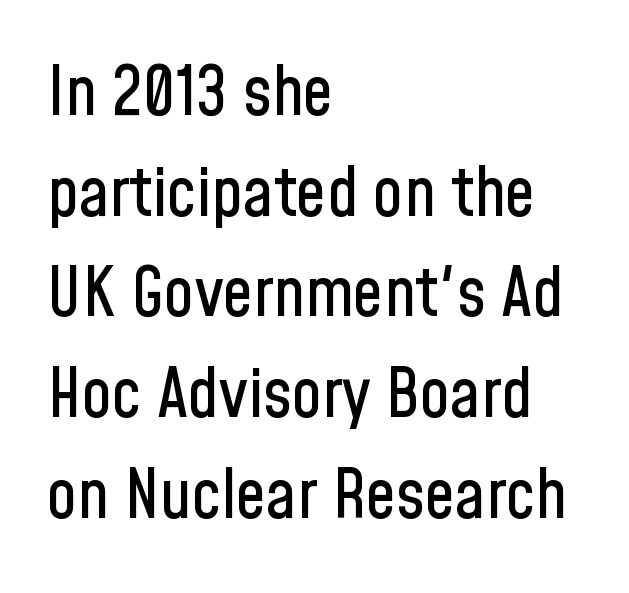
Q: Is the text italic (slanted)? A: No, it is upright.
Q: Is the typeface a serif or a sans-serif typeface? A: Sans-serif.
Q: Is the text underlined? A: No.
Q: How is the paragraph aligned? A: Left-aligned.
Q: Is the spacing between letters normal or unusually wide? A: Normal.
Q: Is the spacing between lines tight, normal or loose? A: Normal.
Q: Width (condensed, normal, or wide)? A: Condensed.
Q: Stroke contrast? A: Low.
Q: x-height? A: Medium.
Q: Monospaced? A: No.
